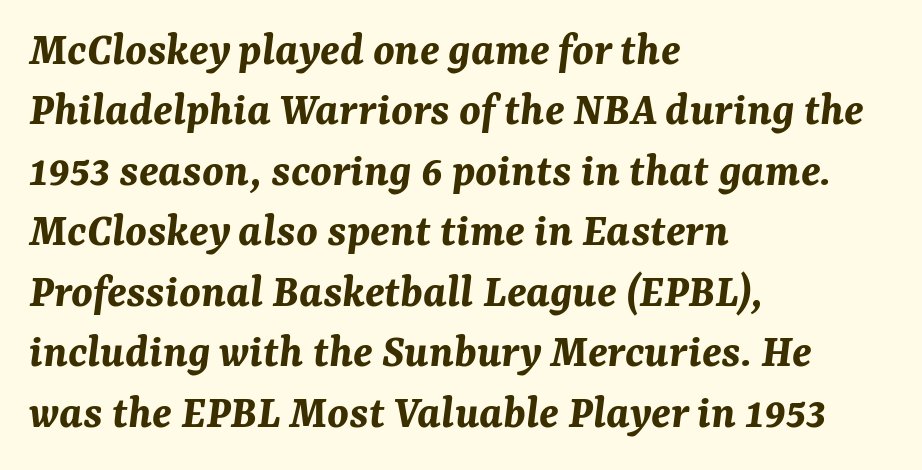
{"italic": "yes", "lean": "right", "slant_degrees": 7, "bold": "yes", "weight": "bold", "width": "normal", "stroke_contrast": "medium", "x_height": "medium", "monospaced": "no", "underline": "no", "align": "left", "line_spacing": "normal", "line_spacing_ratio": 1.26, "letter_spacing": "normal", "letter_spacing_em": 0.0, "glyph_px": 48}
